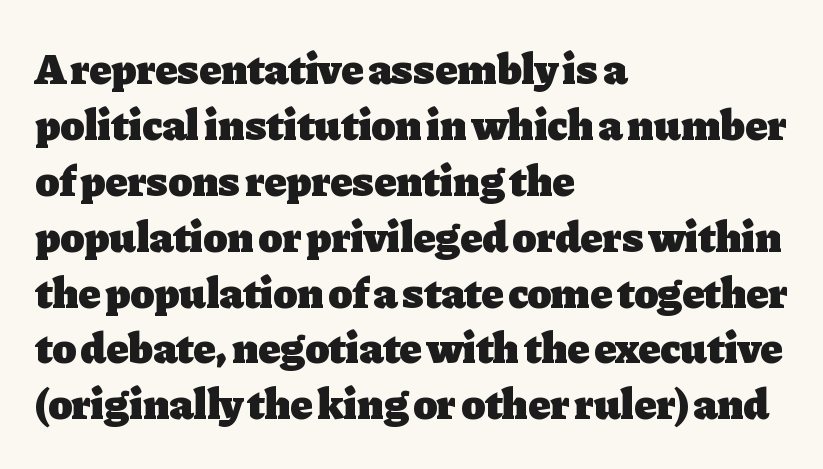
Weight check: bold — yes, fully. Quick note: underline off. Here the designer chose a conventional face with non-uniform glyph widths. Typographically, this falls in the serif category. The designer left line spacing at the default. Between one letter and the next there's only the usual sliver of space.
